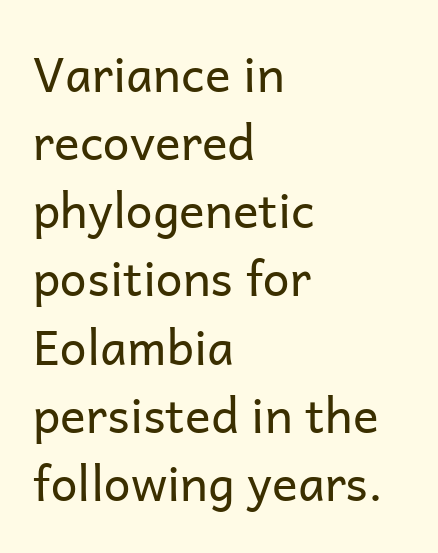
{"serif": "no", "italic": "no", "bold": "no", "weight": "regular", "width": "normal", "stroke_contrast": "low", "x_height": "medium", "monospaced": "no", "underline": "no", "align": "left", "line_spacing": "normal", "line_spacing_ratio": 1.42, "letter_spacing": "normal", "letter_spacing_em": 0.0, "glyph_px": 48}
